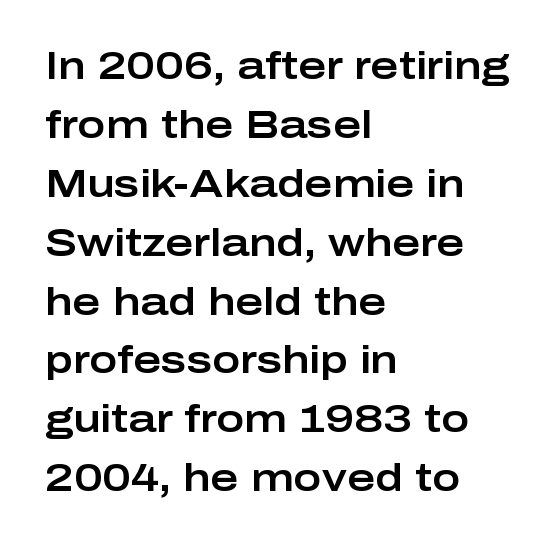
You could not count columns in this text — the font is proportionally spaced. Nothing unusual about the tracking: characters are spaced as the font intends. All the whitespace from short lines collects on the right. Bare-footed words on every line.
